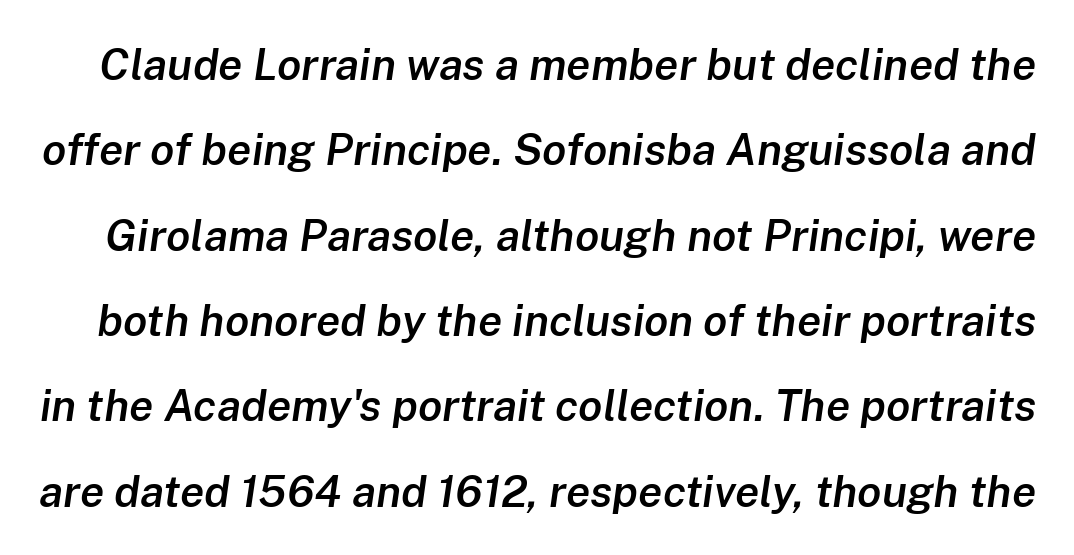
The image shows 44 px semibold type, italic (leaning right); set loose line spacing (1.94x), normal letter spacing, not underlined; low stroke contrast and a medium x-height.
